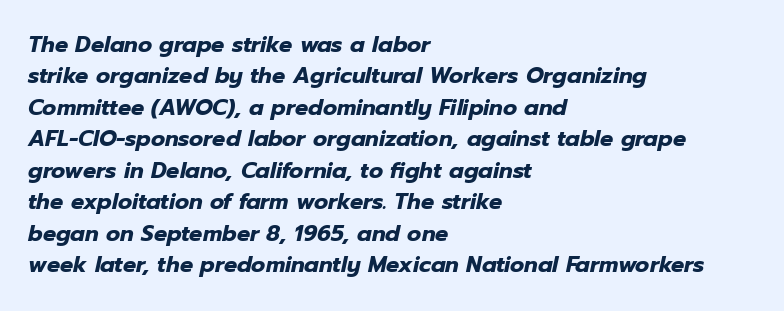
{"italic": "yes", "lean": "right", "slant_degrees": 12, "bold": "yes", "underline": "no", "align": "left", "line_spacing": "normal", "line_spacing_ratio": 1.43, "letter_spacing": "normal", "letter_spacing_em": 0.0, "glyph_px": 22}
